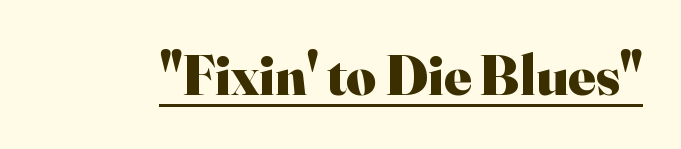
Q: Is the text bold? A: Yes.
Q: Is the text italic (slanted)? A: No, it is upright.
Q: Is the typeface a serif or a sans-serif typeface? A: Serif.
Q: Is the text underlined? A: Yes.
Q: Is the spacing between letters normal or unusually wide? A: Normal.
Q: Width (condensed, normal, or wide)? A: Normal.
Q: Stroke contrast? A: High.
Q: x-height? A: Small.
Q: Monospaced? A: No.
